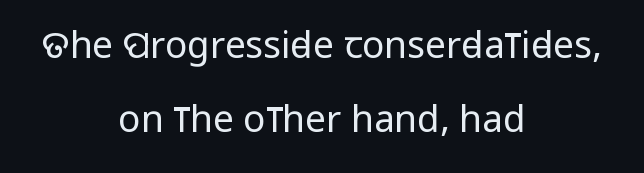
Q: Is the text bold? A: No.
Q: Is the text italic (slanted)? A: No, it is upright.
Q: Is the typeface a serif or a sans-serif typeface? A: Sans-serif.
Q: Is the text underlined? A: No.
Q: How is the paragraph aligned? A: Centered.
Q: Is the spacing between letters normal or unusually wide? A: Normal.
Q: Is the spacing between lines tight, normal or loose? A: Loose.
Q: Width (condensed, normal, or wide)? A: Condensed.
Q: Stroke contrast? A: Low.
Q: x-height? A: Large.
Q: Monospaced? A: No.
